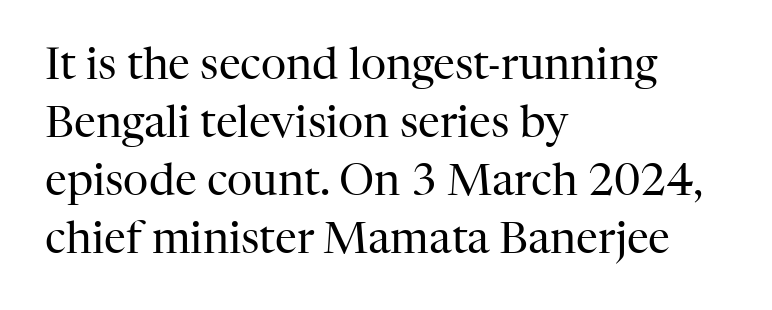
Line starts are locked; line ends wander. The vertical gap from one line to the next is medium. A typesetter would label this face a serif. Check the space under the baseline: it is left empty. Stem width sits at or under what a default text font uses. The face used here is proportionally spaced, like ordinary book or web type.
